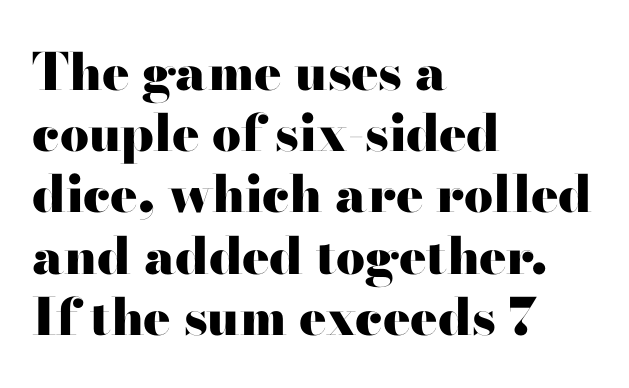
The image shows 51 px heavy, wide serif type, upright; set left-aligned, line spacing 1.2x, normal letter spacing, not underlined; high stroke contrast and a small x-height.
